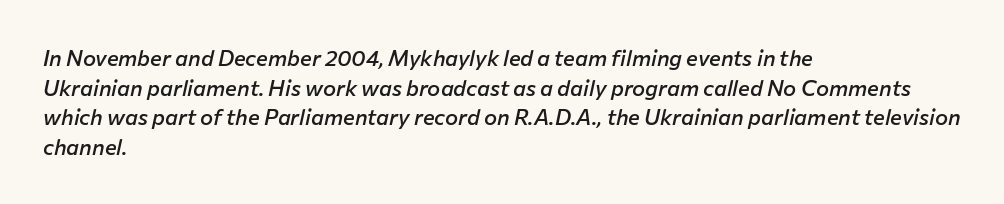
{"italic": "yes", "lean": "right", "slant_degrees": 12, "bold": "semi", "underline": "no", "align": "left", "line_spacing": "normal", "line_spacing_ratio": 1.35, "letter_spacing": "normal", "letter_spacing_em": 0.0, "glyph_px": 22}
